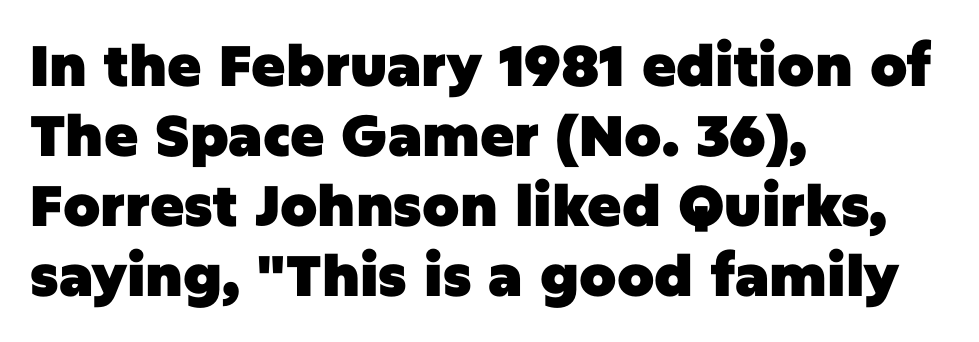
Q: Is the text bold? A: Yes.
Q: Is the text italic (slanted)? A: No, it is upright.
Q: Is the typeface a serif or a sans-serif typeface? A: Sans-serif.
Q: Is the text underlined? A: No.
Q: How is the paragraph aligned? A: Left-aligned.
Q: Is the spacing between letters normal or unusually wide? A: Normal.
Q: Width (condensed, normal, or wide)? A: Normal.
Q: Stroke contrast? A: Low.
Q: x-height? A: Large.
Q: Monospaced? A: No.
